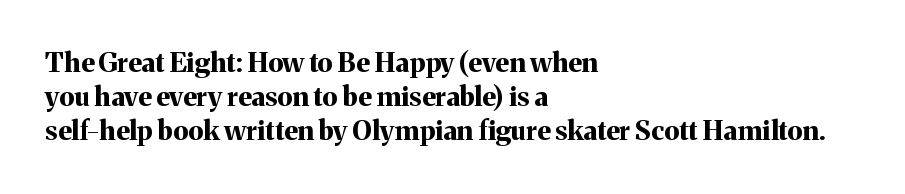
Q: Is the text bold? A: Yes.
Q: Is the text italic (slanted)? A: No, it is upright.
Q: Is the text underlined? A: No.
Q: How is the paragraph aligned? A: Left-aligned.
Q: Is the spacing between letters normal or unusually wide? A: Normal.
Q: Is the spacing between lines tight, normal or loose? A: Normal.
